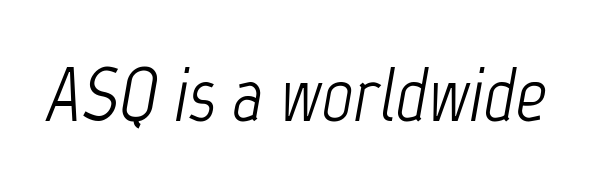
Q: Is the text bold? A: No.
Q: Is the text italic (slanted)? A: Yes, it leans right by about 12 degrees.
Q: Is the text underlined? A: No.
Q: Is the spacing between letters normal or unusually wide? A: Normal.
Q: Width (condensed, normal, or wide)? A: Condensed.
Q: Stroke contrast? A: Low.
Q: x-height? A: Medium.
Q: Monospaced? A: No.
